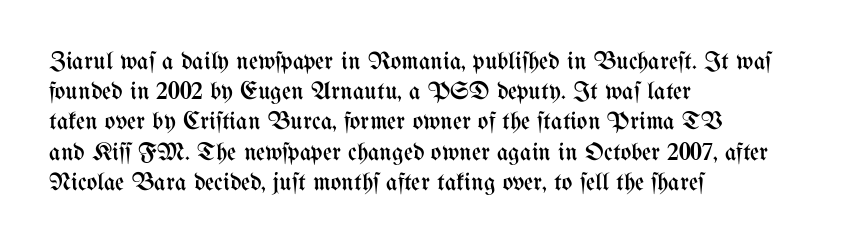
The image shows 25 px text type, upright; set left-aligned, line spacing 1.21x, normal letter spacing, not underlined.
